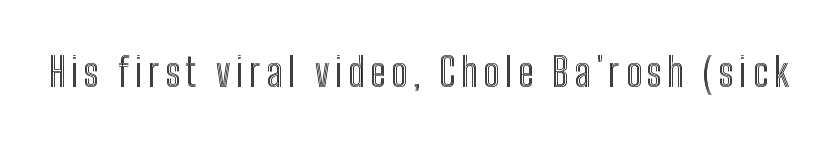
The image shows 39 px condensed type, upright; set not underlined; a medium x-height.
